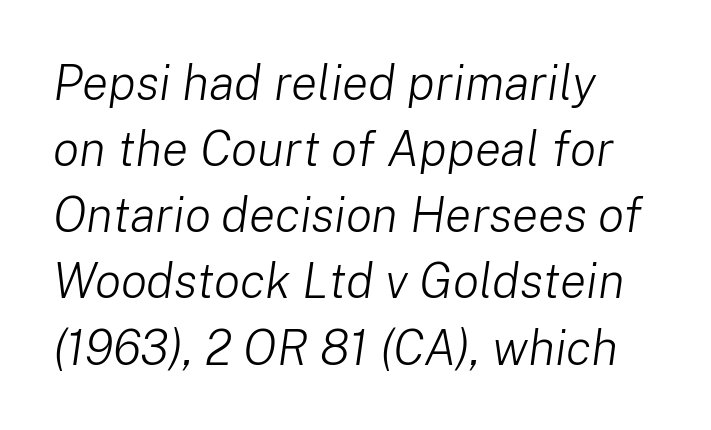
Beneath every word, the page is bare. One-word summary of the alignment: left. Look at the tracking — it's just the regular setting, nothing added. The rendering applies a slant to the glyphs. This reads as an unemphasized weight, regular at the heaviest. Leading: standard.
